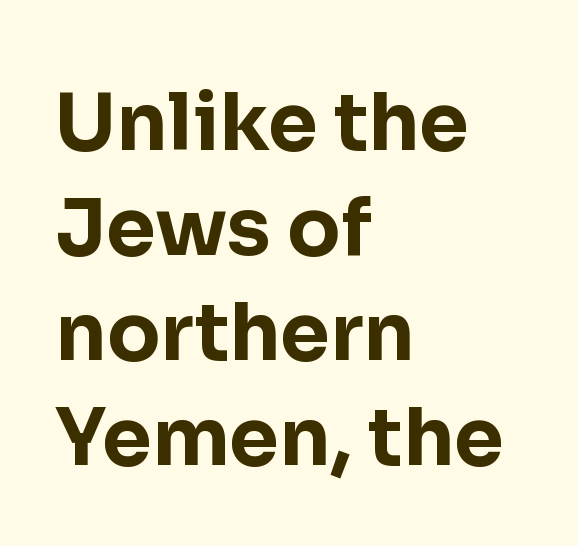
The image shows 79 px bold sans-serif type, upright; set left-aligned, normal line spacing (1.33x), normal letter spacing, not underlined; low stroke contrast and a medium x-height.
